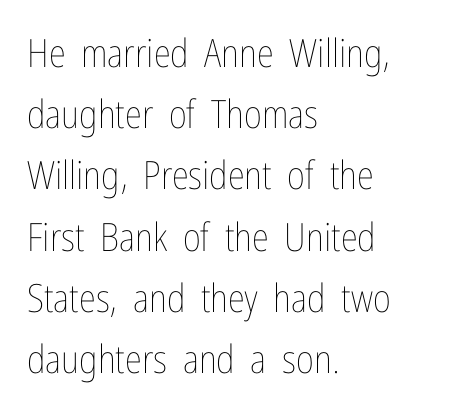
Short note: letters normally spaced. Reading down the column, the eye jumps a familiar distance to each next line. Note the varied advance widths — an 'i' is clearly narrower than an 'm'. Every character sits straight up, as roman type does. No word sits above an underline.
